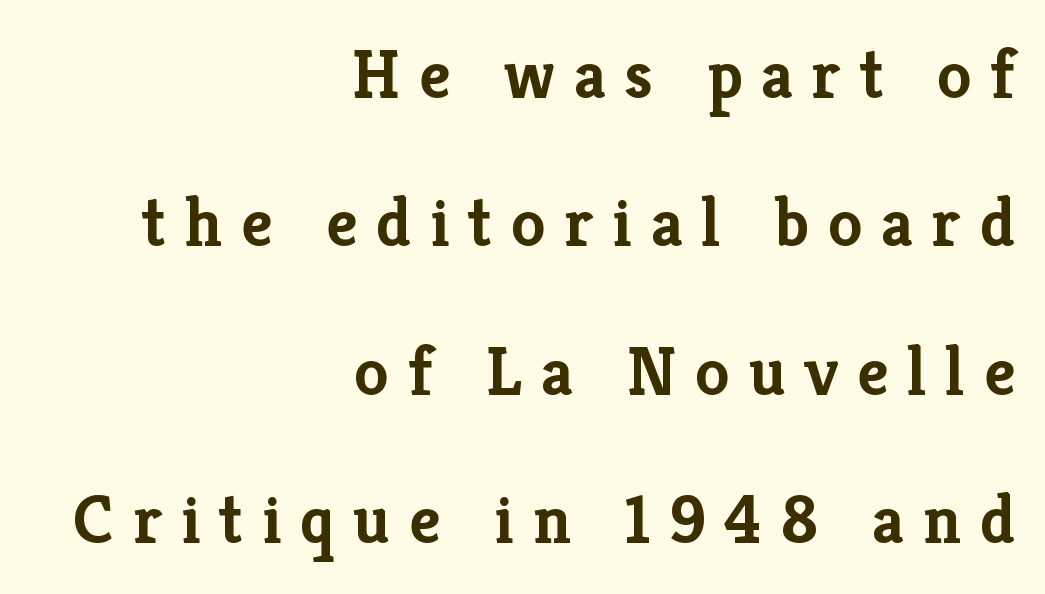
{"serif": "yes", "italic": "no", "bold": "yes", "weight": "semibold", "width": "normal", "stroke_contrast": "low", "x_height": "medium", "monospaced": "no", "underline": "no", "align": "right", "line_spacing": "loose", "line_spacing_ratio": 2.15, "letter_spacing": "wide", "letter_spacing_em": 0.27, "glyph_px": 69}
